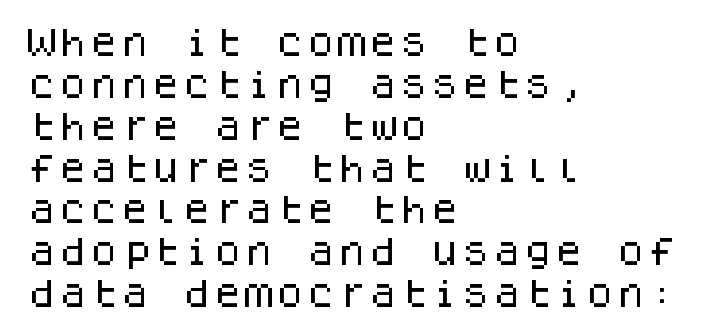
Line beginnings align vertically; line endings do not. Do the characters align in a grid? Yes, the font is monospaced. The space between consecutive lines is moderate. Ordinary non-slanted type is in use. Rule under the text: the space is simply empty.
